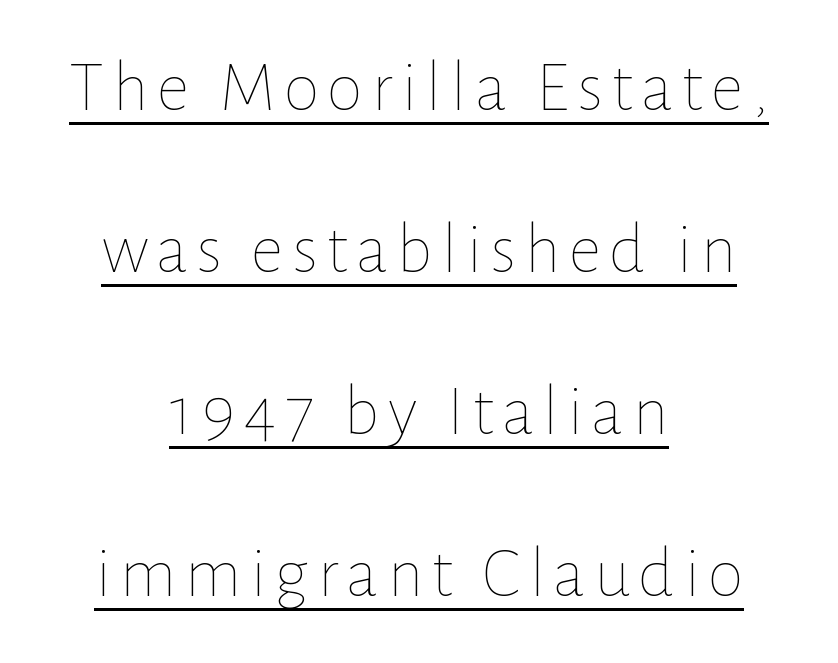
This rendering features underlined lettering. Widely set lines give the paragraph a tall, airy silhouette. Character widths vary here, with narrow letters taking less room than wide ones. Stroke mass is kept to a normal reading level or below. The passage is arranged like a title page — every line centered. Every character sits straight up, as roman type does.
